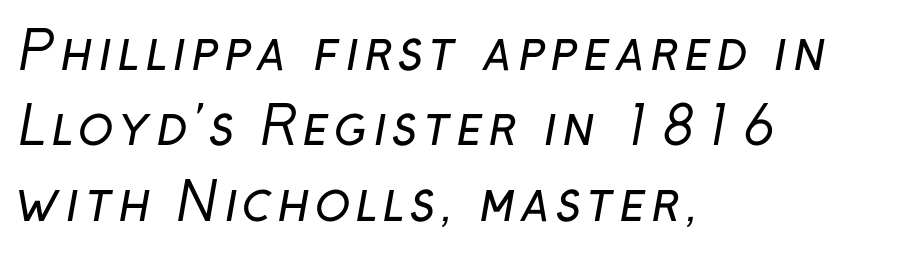
{"serif": "no", "bold": "no", "weight": "regular", "width": "normal", "stroke_contrast": "low", "x_height": "medium", "monospaced": "no", "underline": "no", "align": "left", "line_spacing": "normal", "line_spacing_ratio": 1.45, "glyph_px": 52}
